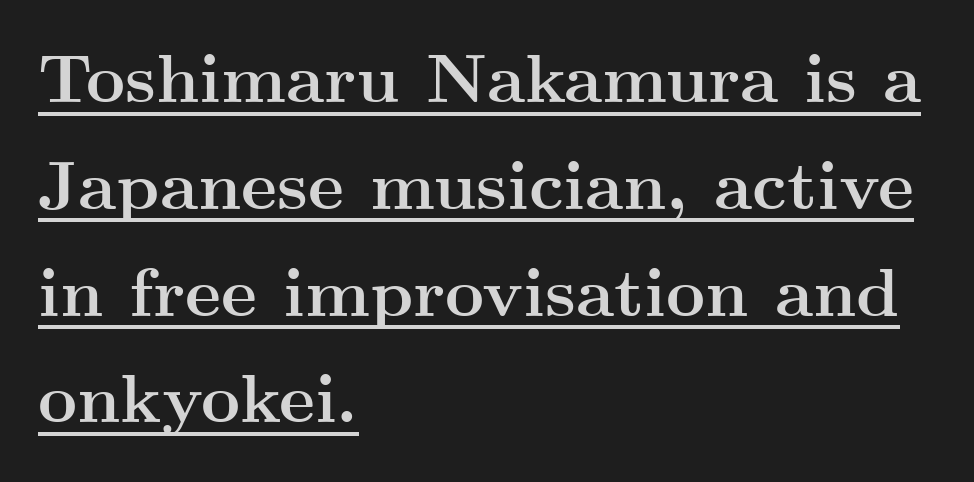
Q: Is the text bold? A: Yes.
Q: Is the text italic (slanted)? A: No, it is upright.
Q: Is the typeface a serif or a sans-serif typeface? A: Serif.
Q: Is the text underlined? A: Yes.
Q: How is the paragraph aligned? A: Left-aligned.
Q: Is the spacing between letters normal or unusually wide? A: Normal.
Q: Is the spacing between lines tight, normal or loose? A: Normal.
Q: Width (condensed, normal, or wide)? A: Wide.
Q: Stroke contrast? A: Medium.
Q: x-height? A: Small.
Q: Monospaced? A: No.
